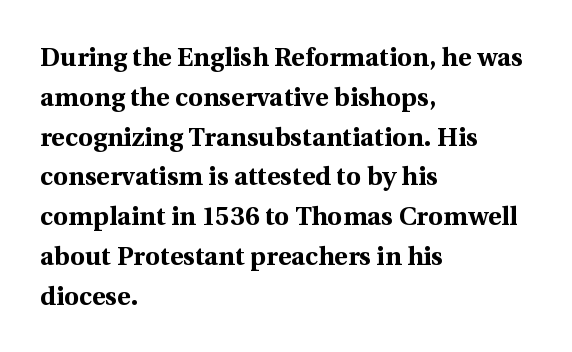
{"italic": "no", "bold": "yes", "underline": "no", "align": "left", "line_spacing": "normal", "line_spacing_ratio": 1.53, "letter_spacing": "normal", "letter_spacing_em": 0.0, "glyph_px": 26}
